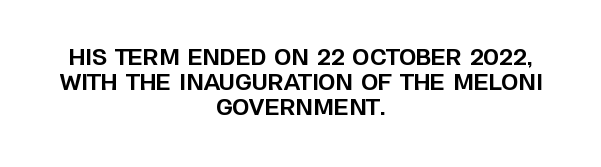
The image shows 22 px bold type, upright; set centered, tight line spacing (1.13x), normal letter spacing, not underlined.
